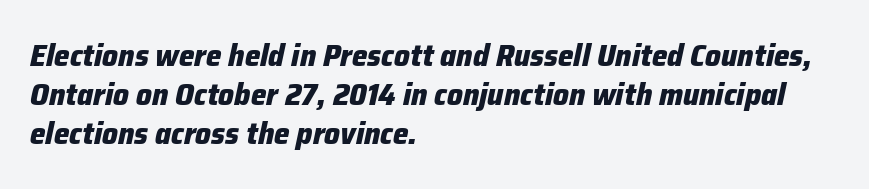
Q: Is the text bold? A: Yes.
Q: Is the text italic (slanted)? A: Yes, it leans right by about 12 degrees.
Q: Is the text underlined? A: No.
Q: How is the paragraph aligned? A: Left-aligned.
Q: Is the spacing between letters normal or unusually wide? A: Normal.
Q: Is the spacing between lines tight, normal or loose? A: Normal.
Q: Width (condensed, normal, or wide)? A: Normal.
Q: Stroke contrast? A: Low.
Q: x-height? A: Medium.
Q: Monospaced? A: No.
